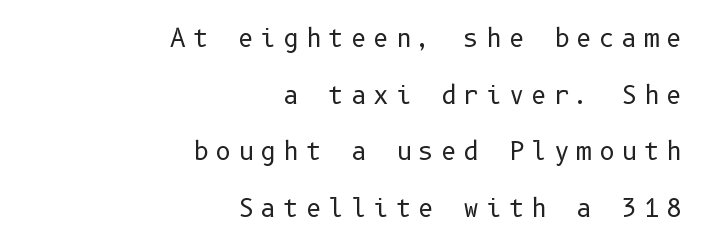
The image shows 24 px text type, upright; set right-aligned, loose line spacing (2.36x), unusually wide letter spacing (+0.29 em), not underlined.
